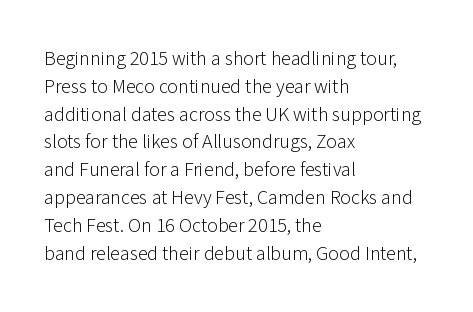
The image shows 20 px text type, upright; set left-aligned, normal line spacing (1.39x), normal letter spacing, not underlined.
